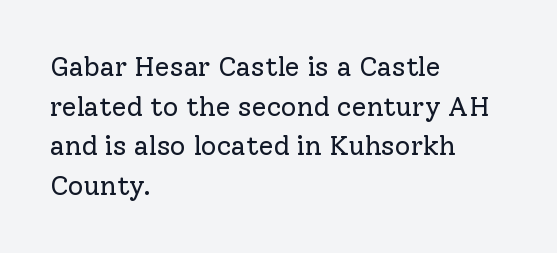
Notice how descenders clear the ascenders below comfortably — that's standard leading. Inter-character spacing is left at the font's built-in metrics. Bare-footed words on every line. The strokes are not fattened; the text isn't bold. A student would call this left alignment; a typographer would say flush left, rag right.
